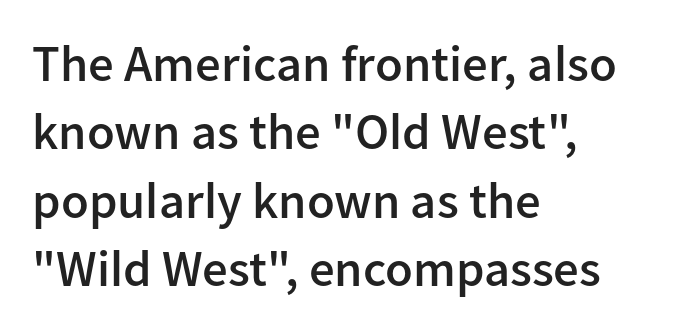
Q: Is the text bold? A: Semi-bold.
Q: Is the text italic (slanted)? A: No, it is upright.
Q: Is the typeface a serif or a sans-serif typeface? A: Sans-serif.
Q: Is the text underlined? A: No.
Q: How is the paragraph aligned? A: Left-aligned.
Q: Is the spacing between letters normal or unusually wide? A: Normal.
Q: Is the spacing between lines tight, normal or loose? A: Normal.
Q: Width (condensed, normal, or wide)? A: Normal.
Q: Stroke contrast? A: Low.
Q: x-height? A: Medium.
Q: Monospaced? A: No.
